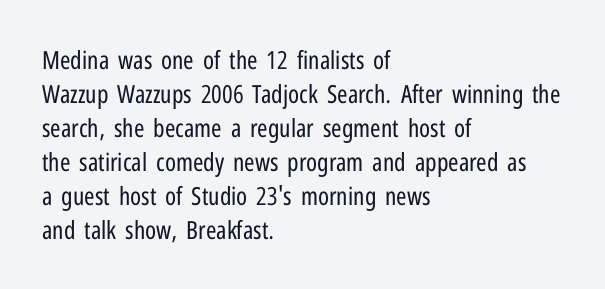
The image shows 25 px text type, upright; set left-aligned, normal line spacing (1.36x), normal letter spacing, not underlined.
